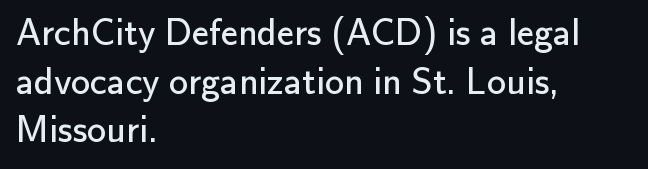
The image shows 38 px regular-weight sans-serif type, upright; set left-aligned, normal line spacing (1.28x), normal letter spacing, not underlined; low stroke contrast and a small x-height.
